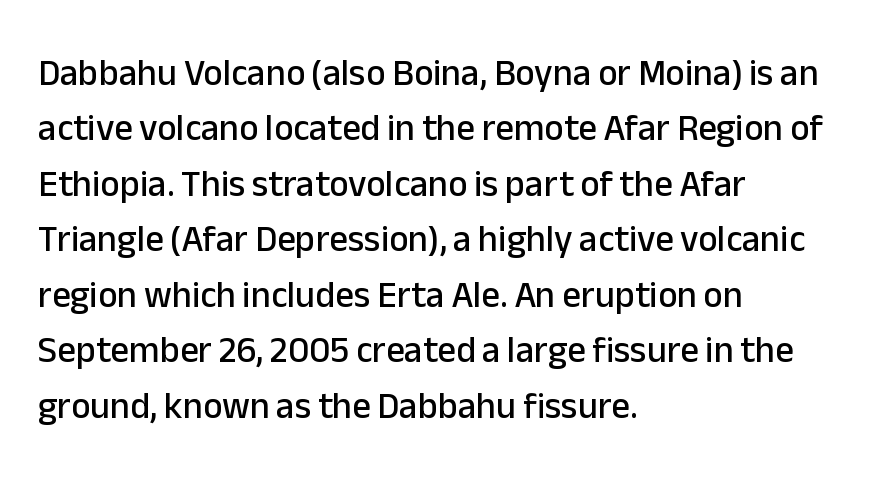
These lines are rendered in a variable-pitch font. A student would call this left alignment; a typographer would say flush left, rag right. Check under the words: just untouched page. The rows are spaced the way most documents space them.
